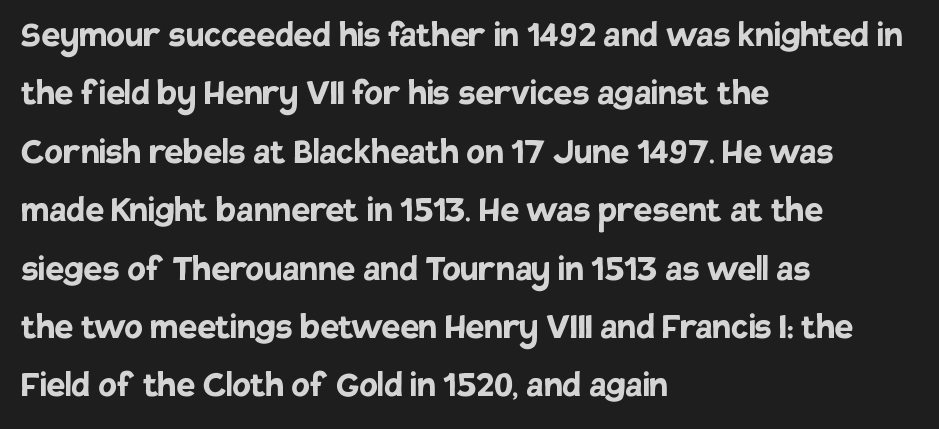
{"serif": "no", "italic": "no", "bold": "yes", "weight": "semibold", "width": "normal", "stroke_contrast": "low", "x_height": "large", "monospaced": "no", "underline": "no", "align": "left", "line_spacing": "normal", "line_spacing_ratio": 1.39, "letter_spacing": "normal", "letter_spacing_em": 0.0, "glyph_px": 42}
